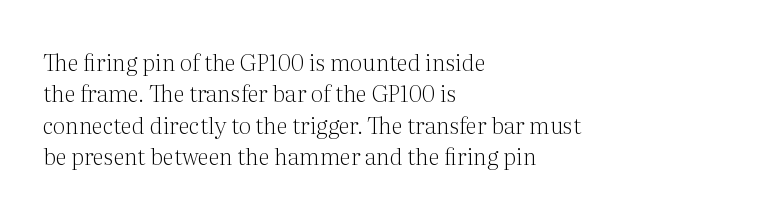
Q: Is the text bold? A: No.
Q: Is the text italic (slanted)? A: No, it is upright.
Q: Is the text underlined? A: No.
Q: How is the paragraph aligned? A: Left-aligned.
Q: Is the spacing between letters normal or unusually wide? A: Normal.
Q: Is the spacing between lines tight, normal or loose? A: Normal.
